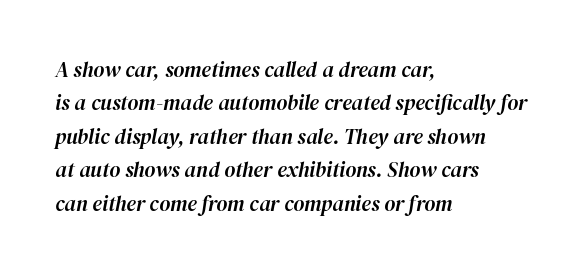
Bare-footed words on every line. The letters are slanted; this is an italic face. The space between consecutive lines is moderate. Tracking here is standard; glyphs follow each other at the usual distance. The lines in this sample share a left origin and differ only in where they stop.
